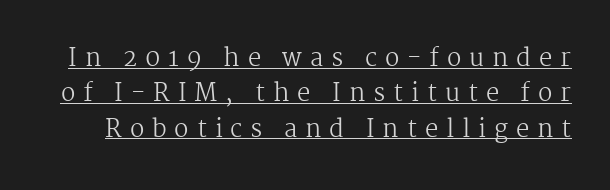
A quiet, ordinary-to-light weight characterises the typeface. Does the leading feel generous? No, just average. Is there an underline? Yes — a line sits under the letters. Ordinary non-slanted type is in use. The letterforms stand isolated, each surrounded by extra space.
